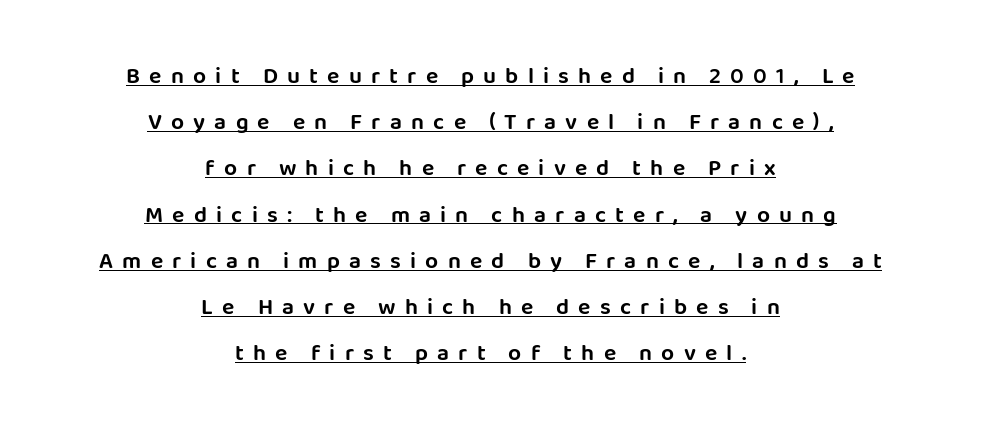
The image shows 23 px text type, upright; set centered, loose line spacing (2.01x), unusually wide letter spacing (+0.4 em), underlined.
